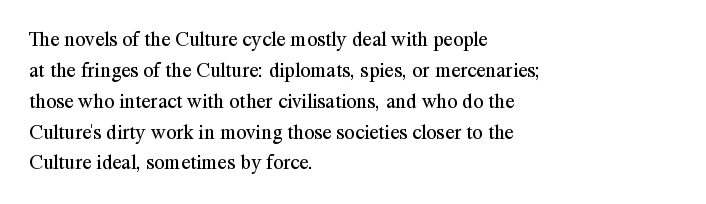
The image shows 21 px text type, upright; set left-aligned, normal line spacing (1.47x), normal letter spacing, not underlined.
